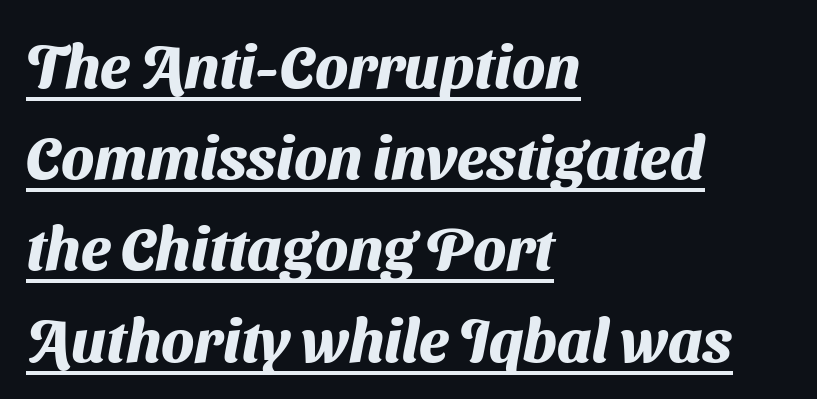
What kind of face is this? One without serifs — a sans. Nobody touched the tracking dial on this one. A classic flush-left, rag-right setting is used for this passage. These lines are rendered in a variable-pitch font. Beneath each row of characters lies a ruled line. The lines sit at an ordinary, default distance from one another.
